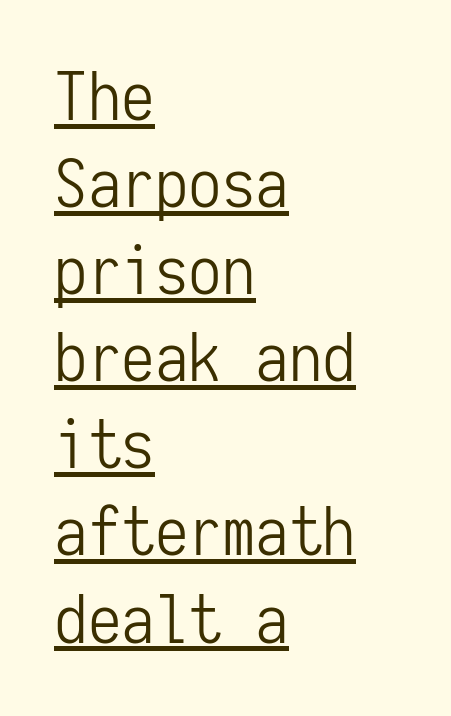
The image shows 67 px light, condensed sans-serif type, upright, monospaced; set left-aligned, normal line spacing (1.3x), normal letter spacing, underlined; low stroke contrast and a medium x-height.
